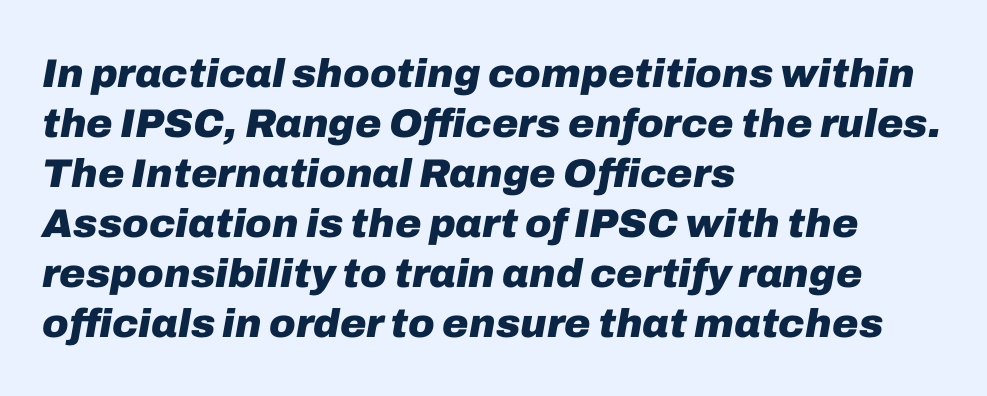
Q: Is the text bold? A: Yes.
Q: Is the text italic (slanted)? A: Yes, it leans right by about 10 degrees.
Q: Is the text underlined? A: No.
Q: How is the paragraph aligned? A: Left-aligned.
Q: Is the spacing between letters normal or unusually wide? A: Normal.
Q: Is the spacing between lines tight, normal or loose? A: Normal.
Q: Width (condensed, normal, or wide)? A: Normal.
Q: Stroke contrast? A: Low.
Q: x-height? A: Medium.
Q: Monospaced? A: No.
